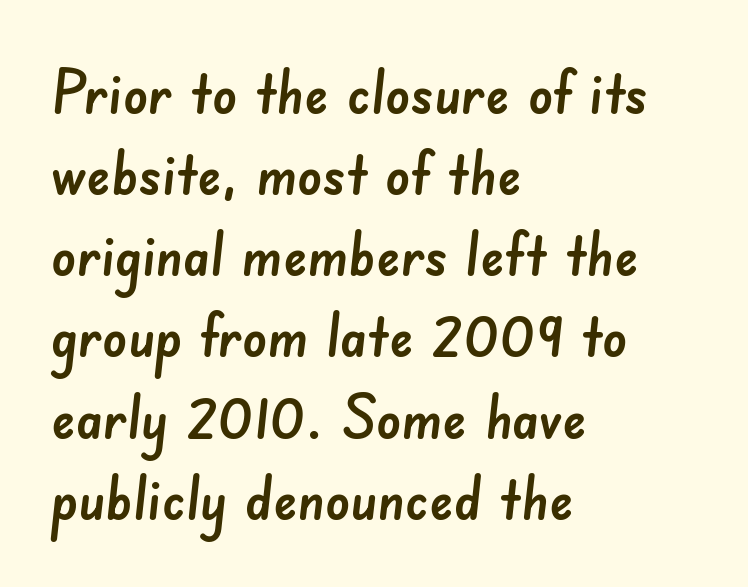
The image shows 61 px sans-serif type; set left-aligned, normal line spacing (1.33x), normal letter spacing, not underlined; low stroke contrast and a small x-height.
